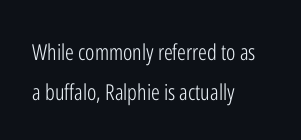
{"italic": "no", "bold": "no", "underline": "no", "align": "left", "line_spacing_ratio": 1.8, "letter_spacing": "normal", "letter_spacing_em": 0.0, "glyph_px": 22}
